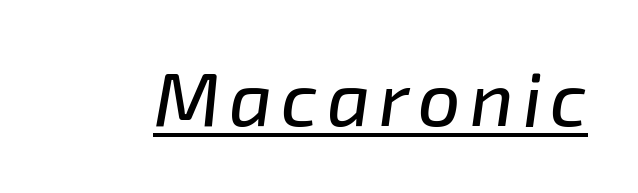
Q: Is the text italic (slanted)? A: Yes, it leans right by about 8 degrees.
Q: Is the text underlined? A: Yes.
Q: Width (condensed, normal, or wide)? A: Normal.
Q: Stroke contrast? A: Low.
Q: x-height? A: Medium.
Q: Monospaced? A: No.
